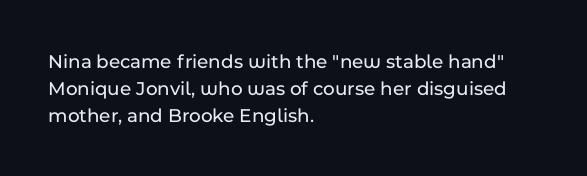
{"italic": "no", "underline": "no", "align": "left", "line_spacing": "normal", "line_spacing_ratio": 1.34, "letter_spacing": "normal", "letter_spacing_em": 0.0, "glyph_px": 20}
